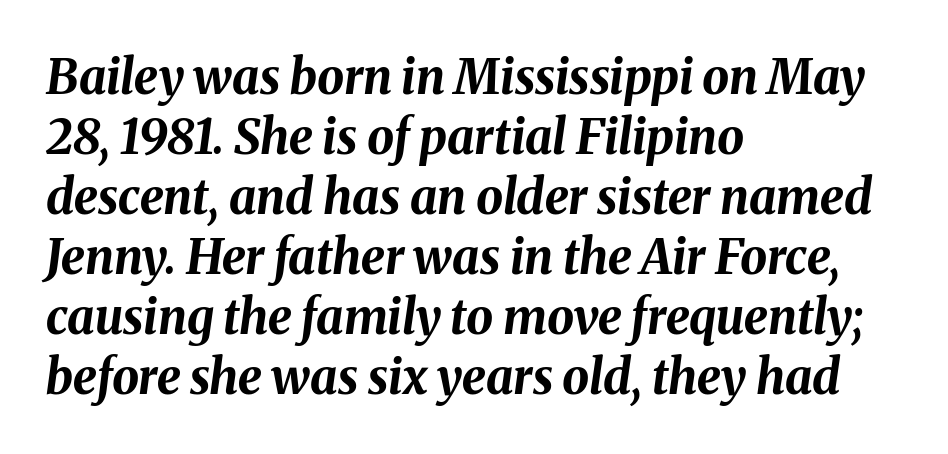
Notice how descenders clear the ascenders below comfortably — that's standard leading. These words are printed bold, with thick strokes throughout. Would a proofreader flag this as italicized? Yes. Short and long lines alike share a common starting point at left.
